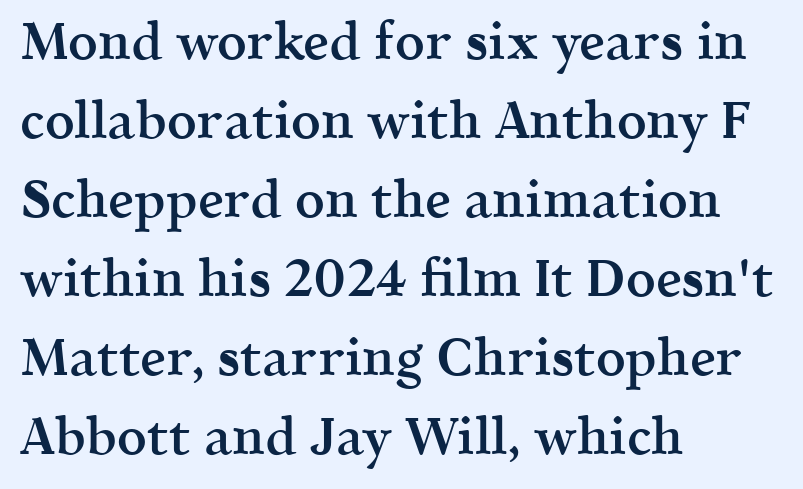
The type is set solid horizontally, with unmodified tracking. These lines are rendered in a variable-pitch font. The font family rendered here belongs to the serif group. Teacher's note: observe the even left margin — that is flush-left alignment.
